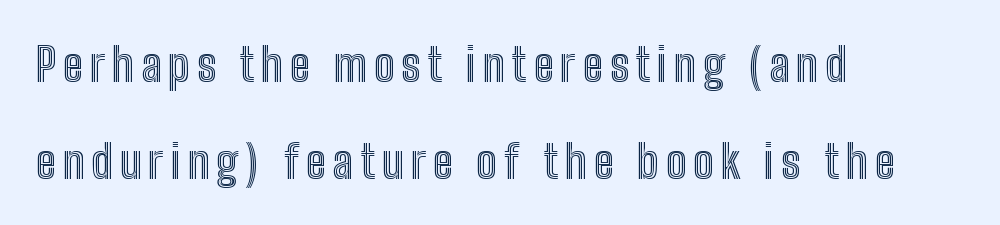
{"italic": "no", "width": "condensed", "x_height": "medium", "monospaced": "no", "underline": "no", "align": "left", "line_spacing": "loose", "line_spacing_ratio": 2.1, "glyph_px": 46}
